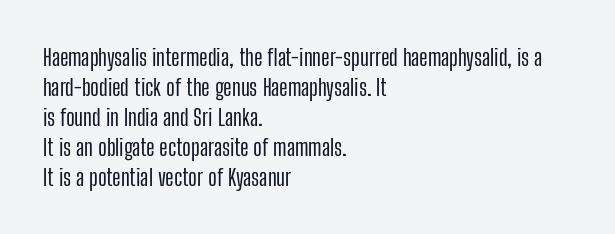
Q: Is the text italic (slanted)? A: No, it is upright.
Q: Is the text underlined? A: No.
Q: How is the paragraph aligned? A: Left-aligned.
Q: Is the spacing between letters normal or unusually wide? A: Normal.
Q: Is the spacing between lines tight, normal or loose? A: Normal.
